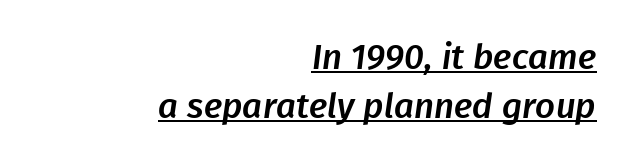
All the whitespace from short lines collects on the left. Honestly, the underline is the first thing you notice here. Each letter keeps its own natural width here, so spacing adapts to shape. Nothing sits at the stroke ends, so this counts as sans-serif.
